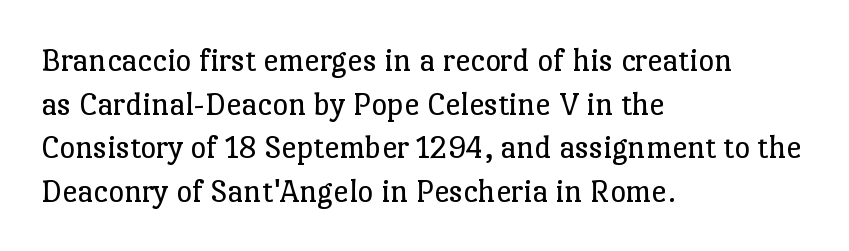
Q: Is the text bold? A: No.
Q: Is the text italic (slanted)? A: No, it is upright.
Q: Is the typeface a serif or a sans-serif typeface? A: Serif.
Q: Is the text underlined? A: No.
Q: How is the paragraph aligned? A: Left-aligned.
Q: Is the spacing between letters normal or unusually wide? A: Normal.
Q: Is the spacing between lines tight, normal or loose? A: Normal.
Q: Width (condensed, normal, or wide)? A: Normal.
Q: Stroke contrast? A: Low.
Q: x-height? A: Medium.
Q: Monospaced? A: No.
